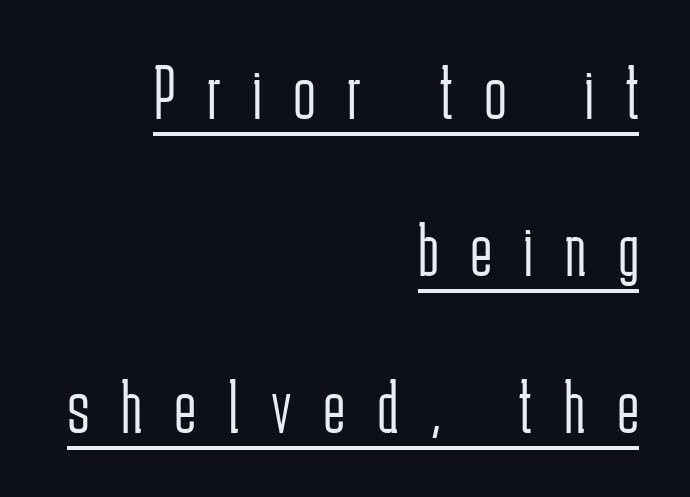
Line endings align vertically; line beginnings do not. Stroke thickness stays within the range of a standard reading face or lighter. Short note: letters widely spaced. Rows of type keep a wide berth in the vertical direction. Each letter keeps its own natural width here, so spacing adapts to shape.
